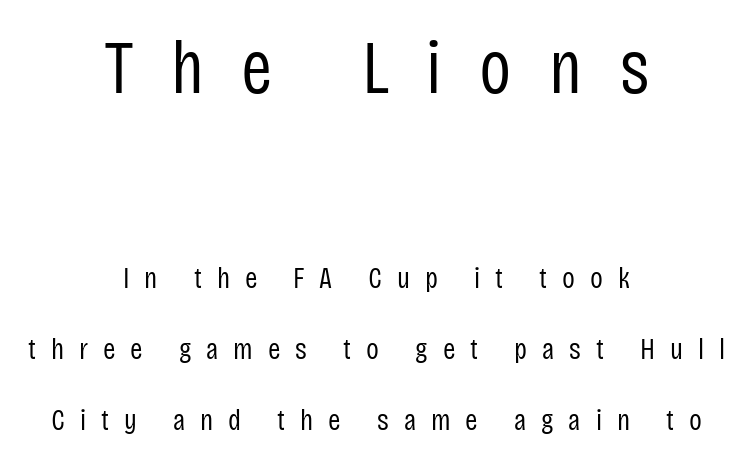
Letters have the restrained weight of plain body copy at most. Serif or sans? Sans — the stroke terminals are bare. Every stem runs plumb, perpendicular to the baseline. Whoever set this chose breathing room over compactness in the vertical rhythm. This sample is center-justified, so both line endings float freely. Here the first block reads like a headline and the second like body copy.
